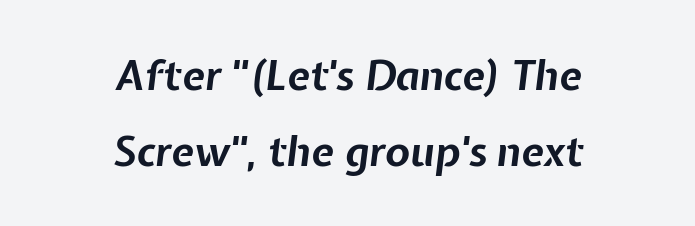
Q: Is the text bold? A: Yes.
Q: Is the text italic (slanted)? A: Yes, it leans right by about 7 degrees.
Q: Is the text underlined? A: No.
Q: How is the paragraph aligned? A: Centered.
Q: Is the spacing between letters normal or unusually wide? A: Normal.
Q: Width (condensed, normal, or wide)? A: Normal.
Q: Stroke contrast? A: Low.
Q: x-height? A: Medium.
Q: Monospaced? A: No.
